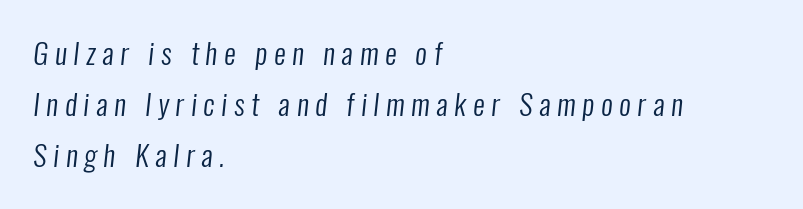
{"serif": "no", "bold": "no", "weight": "regular", "width": "condensed", "stroke_contrast": "low", "x_height": "medium", "monospaced": "no", "underline": "no", "align": "left", "line_spacing_ratio": 1.76, "letter_spacing": "wide", "letter_spacing_em": 0.23, "glyph_px": 29}
